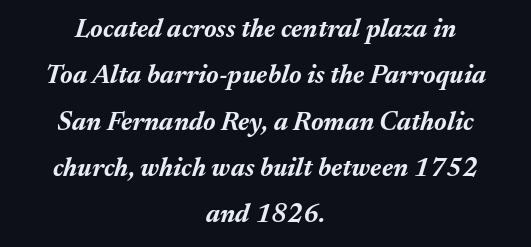
Q: Is the text bold? A: Yes.
Q: Is the text italic (slanted)? A: Yes, it leans right by about 17 degrees.
Q: Is the text underlined? A: No.
Q: How is the paragraph aligned? A: Centered.
Q: Is the spacing between letters normal or unusually wide? A: Normal.
